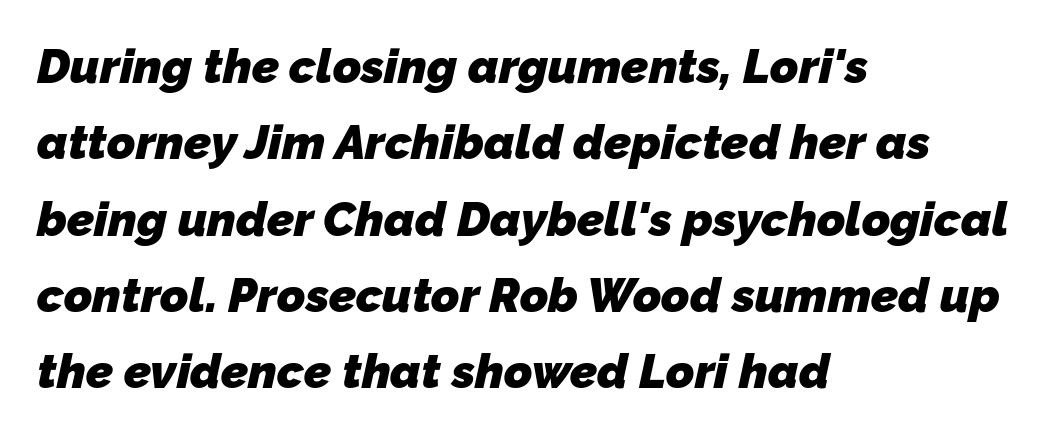
Q: Is the text bold? A: Yes.
Q: Is the typeface a serif or a sans-serif typeface? A: Sans-serif.
Q: Is the text underlined? A: No.
Q: How is the paragraph aligned? A: Left-aligned.
Q: Is the spacing between letters normal or unusually wide? A: Normal.
Q: Is the spacing between lines tight, normal or loose? A: Normal.
Q: Width (condensed, normal, or wide)? A: Normal.
Q: Stroke contrast? A: Low.
Q: x-height? A: Medium.
Q: Monospaced? A: No.
